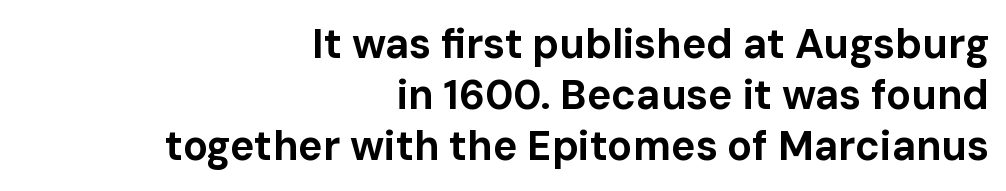
The image shows 41 px bold sans-serif type, upright; set right-aligned, normal line spacing (1.25x), normal letter spacing, not underlined; low stroke contrast and a medium x-height.
